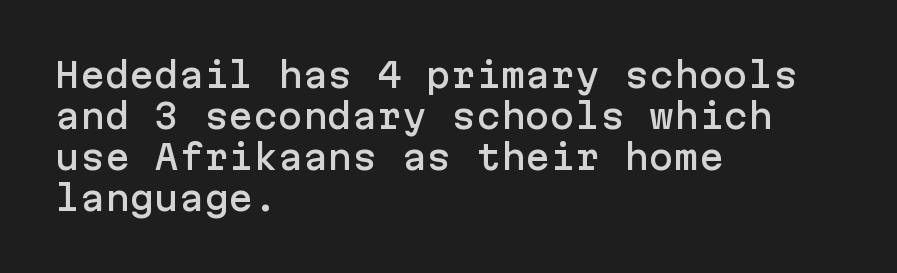
Q: Is the text italic (slanted)? A: No, it is upright.
Q: Is the typeface a serif or a sans-serif typeface? A: Sans-serif.
Q: Is the text underlined? A: No.
Q: How is the paragraph aligned? A: Left-aligned.
Q: Is the spacing between letters normal or unusually wide? A: Normal.
Q: Width (condensed, normal, or wide)? A: Normal.
Q: Stroke contrast? A: Low.
Q: x-height? A: Medium.
